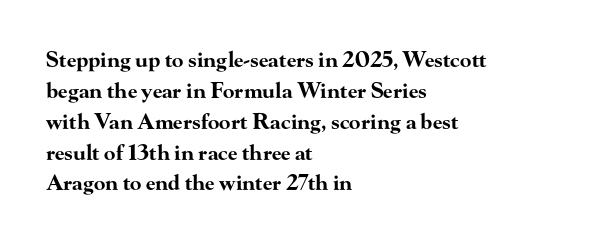
Posture: vertical. A classic flush-left, rag-right setting is used for this passage. Horizontal bands of white between lines are of average thickness. Each word holds together tightly as a unit, with standard inter-letter gaps. The font is running at its bold setting.
